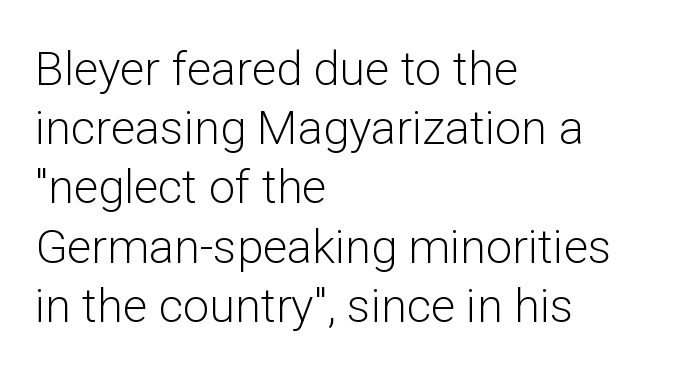
Q: Is the text bold? A: No.
Q: Is the text italic (slanted)? A: No, it is upright.
Q: Is the typeface a serif or a sans-serif typeface? A: Sans-serif.
Q: Is the text underlined? A: No.
Q: How is the paragraph aligned? A: Left-aligned.
Q: Is the spacing between letters normal or unusually wide? A: Normal.
Q: Is the spacing between lines tight, normal or loose? A: Normal.
Q: Width (condensed, normal, or wide)? A: Normal.
Q: Stroke contrast? A: Low.
Q: x-height? A: Medium.
Q: Monospaced? A: No.
